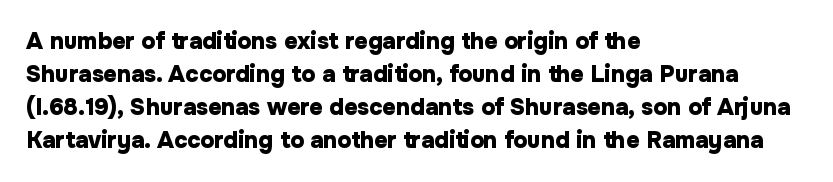
{"italic": "no", "bold": "yes", "underline": "no", "align": "left", "line_spacing": "normal", "line_spacing_ratio": 1.43, "letter_spacing": "normal", "letter_spacing_em": 0.0, "glyph_px": 23}
